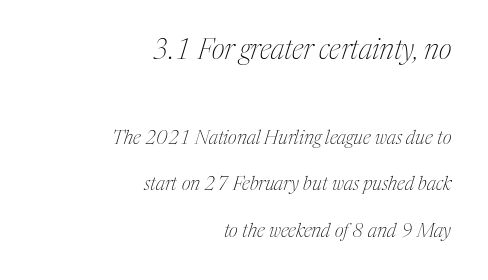
{"serif": "yes", "italic": "yes", "lean": "right", "slant_degrees": 17, "bold": "no", "weight": "thin", "width": "condensed", "stroke_contrast": "medium", "x_height": "medium", "monospaced": "no", "underline": "no", "align": "right", "line_spacing": "loose", "line_spacing_ratio": 2.47, "letter_spacing": "normal", "letter_spacing_em": 0.0, "larger_block": "first", "size_ratio": 1.47, "glyph_px": 28}
